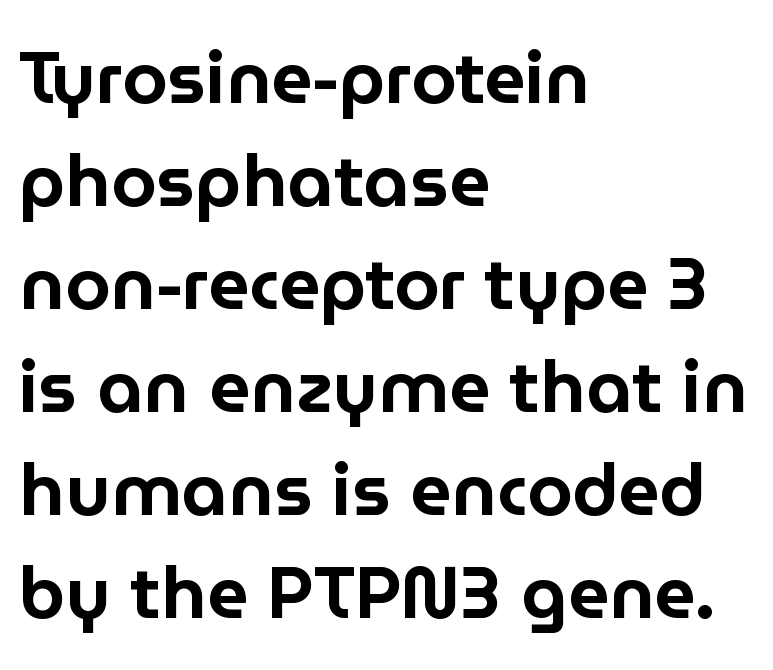
Is this a fixed-width face? No — the glyphs have proportional, varying widths. Nothing sits at the stroke ends, so this counts as sans-serif. Decoration check: the copy has no underline. Words appear dense and cohesive because spacing is normal.
